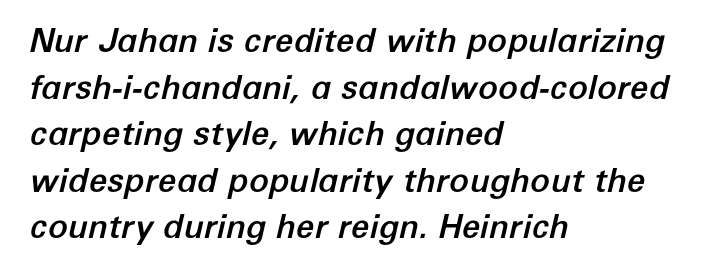
Q: Is the text italic (slanted)? A: Yes, it leans right by about 12 degrees.
Q: Is the text underlined? A: No.
Q: How is the paragraph aligned? A: Left-aligned.
Q: Is the spacing between letters normal or unusually wide? A: Normal.
Q: Is the spacing between lines tight, normal or loose? A: Normal.
Q: Width (condensed, normal, or wide)? A: Normal.
Q: Stroke contrast? A: Low.
Q: x-height? A: Medium.
Q: Monospaced? A: No.
